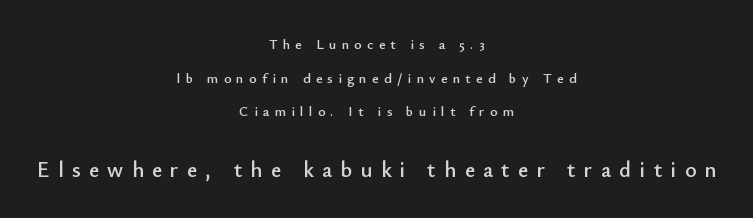
Q: Is the text italic (slanted)? A: No, it is upright.
Q: Is the text underlined? A: No.
Q: How is the paragraph aligned? A: Centered.
Q: Is the spacing between letters normal or unusually wide? A: Unusually wide.
Q: Is the spacing between lines tight, normal or loose? A: Loose.
Q: Which block of text is set in a larger size, the first (top) or the second (bottom)? A: The second (bottom) one.
